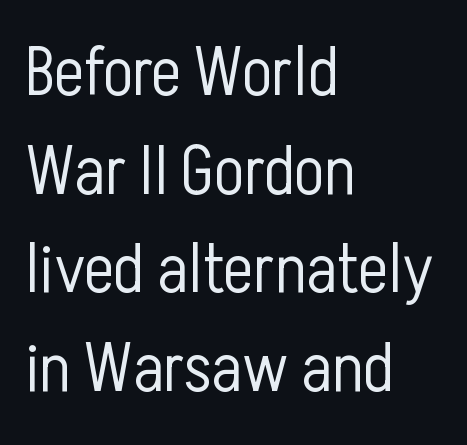
Q: Is the text bold? A: No.
Q: Is the text italic (slanted)? A: No, it is upright.
Q: Is the typeface a serif or a sans-serif typeface? A: Sans-serif.
Q: Is the text underlined? A: No.
Q: How is the paragraph aligned? A: Left-aligned.
Q: Is the spacing between letters normal or unusually wide? A: Normal.
Q: Is the spacing between lines tight, normal or loose? A: Normal.
Q: Width (condensed, normal, or wide)? A: Condensed.
Q: Stroke contrast? A: Low.
Q: x-height? A: Medium.
Q: Monospaced? A: No.
